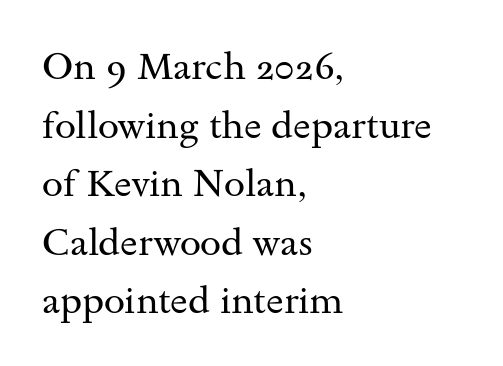
Do the characters align in a grid? No, the font is proportional. The space beneath each line is pristine and unruled. The block of text has a typical density, with ordinary space between rows. If you drew a line through each stem, it would be perfectly vertical. Compared with typical body copy, the letter spacing here is the same.
